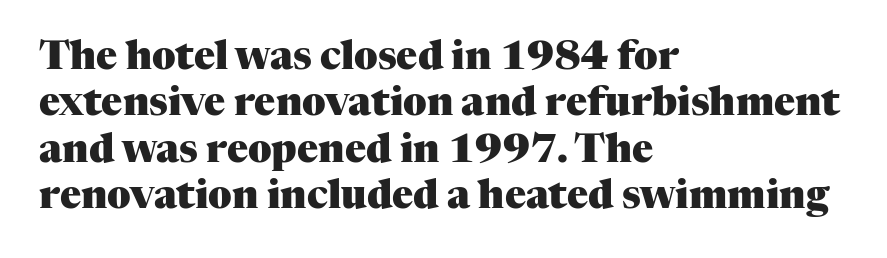
The image shows 39 px heavy serif type, upright; set left-aligned, line spacing 1.19x, normal letter spacing, not underlined; medium stroke contrast and a medium x-height.
